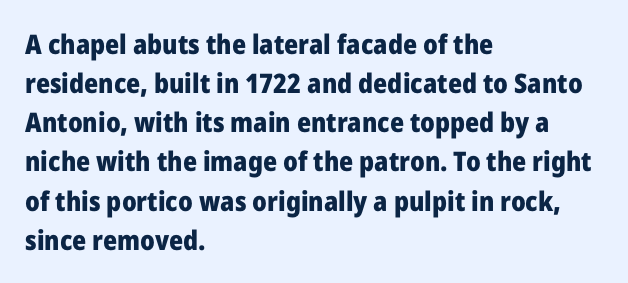
The image shows 27 px bold type, upright; set left-aligned, normal line spacing (1.45x), normal letter spacing, not underlined.
